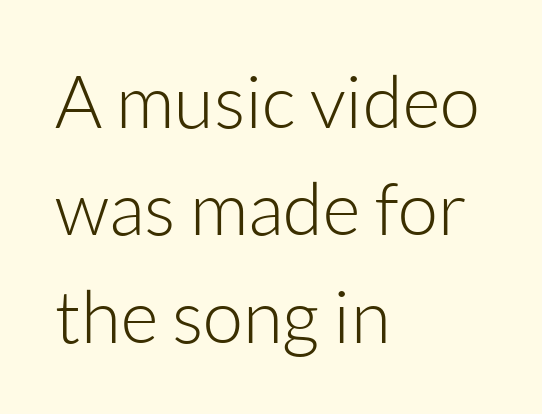
The image shows 73 px light sans-serif type, upright; set left-aligned, normal line spacing (1.47x), normal letter spacing, not underlined; low stroke contrast and a medium x-height.
